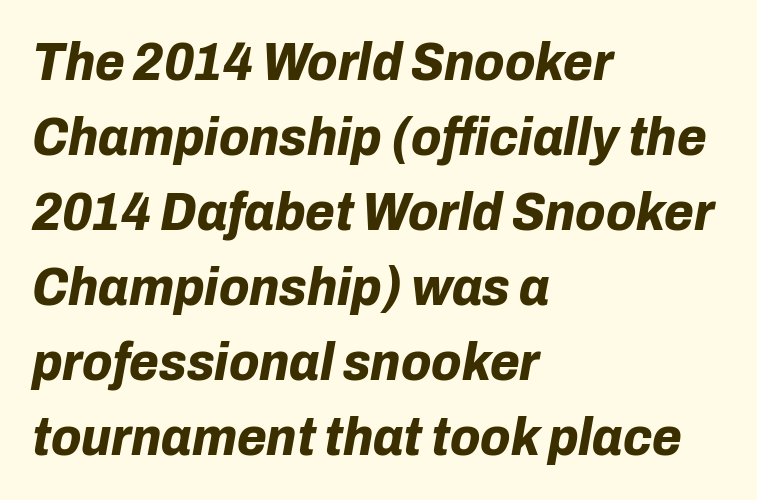
Q: Is the text bold? A: Yes.
Q: Is the text italic (slanted)? A: Yes, it leans right by about 10 degrees.
Q: Is the text underlined? A: No.
Q: How is the paragraph aligned? A: Left-aligned.
Q: Is the spacing between letters normal or unusually wide? A: Normal.
Q: Is the spacing between lines tight, normal or loose? A: Normal.
Q: Width (condensed, normal, or wide)? A: Normal.
Q: Stroke contrast? A: Low.
Q: x-height? A: Medium.
Q: Monospaced? A: No.
